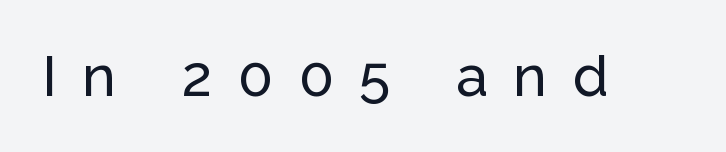
The image shows 57 px sans-serif type, upright; set unusually wide letter spacing (+0.45 em), not underlined; low stroke contrast and a medium x-height.
